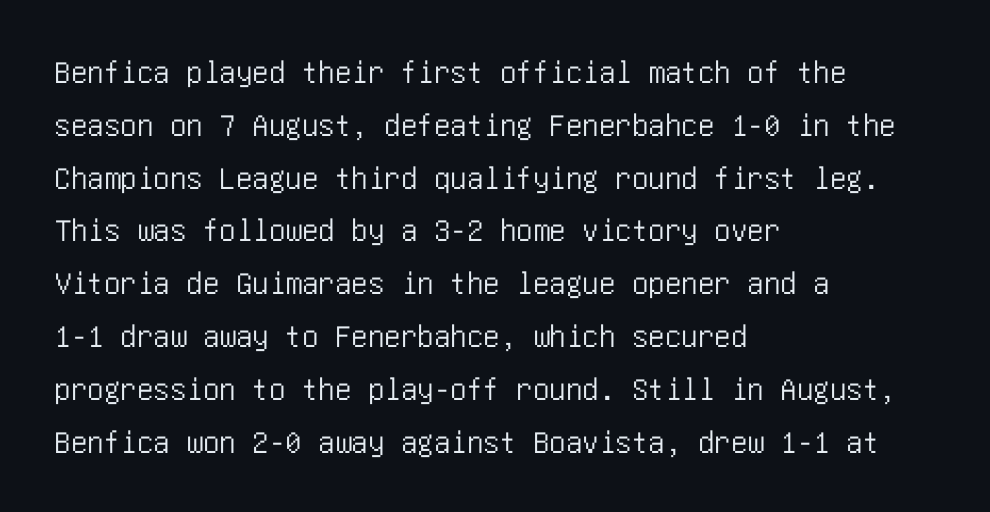
{"serif": "no", "italic": "no", "width": "condensed", "stroke_contrast": "low", "x_height": "large", "underline": "no", "align": "left", "line_spacing": "normal", "line_spacing_ratio": 1.6, "letter_spacing": "normal", "letter_spacing_em": 0.0, "glyph_px": 33}
